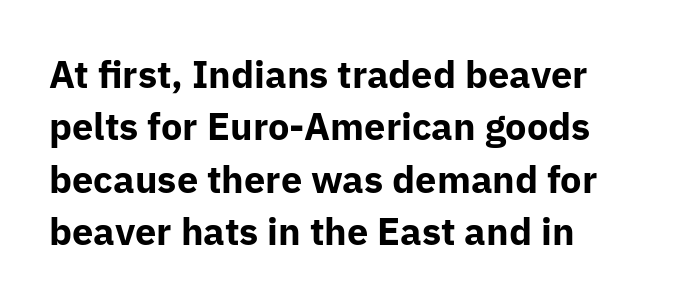
Q: Is the text bold? A: Yes.
Q: Is the text italic (slanted)? A: No, it is upright.
Q: Is the typeface a serif or a sans-serif typeface? A: Sans-serif.
Q: Is the text underlined? A: No.
Q: How is the paragraph aligned? A: Left-aligned.
Q: Is the spacing between letters normal or unusually wide? A: Normal.
Q: Is the spacing between lines tight, normal or loose? A: Normal.
Q: Width (condensed, normal, or wide)? A: Normal.
Q: Stroke contrast? A: Low.
Q: x-height? A: Medium.
Q: Monospaced? A: No.
